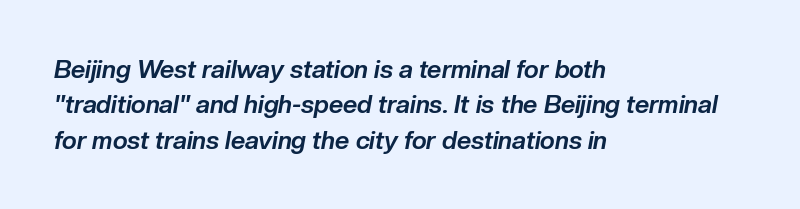
The image shows 25 px bold type, italic (leaning right); set left-aligned, normal line spacing (1.42x), normal letter spacing, not underlined.
